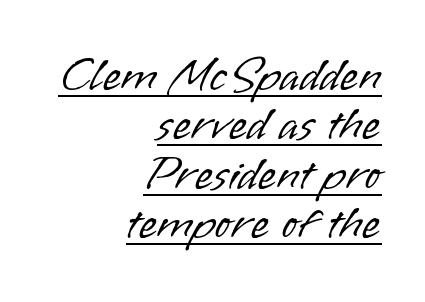
The font family rendered here belongs to the sans-serif group. The lettering is marked with a stroke running underneath it. Which margin do the lines hug? The right one — the left edge is uneven.
